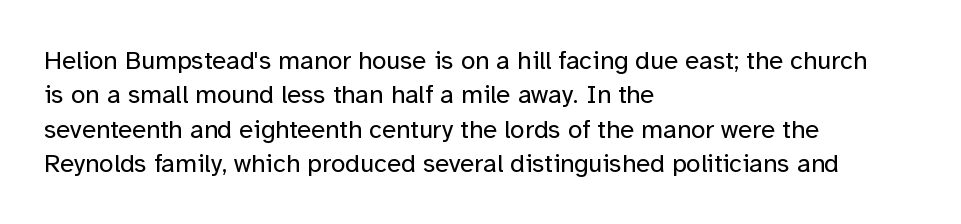
Leftover space on each line is placed entirely after the last word. Notice how the stems are strictly vertical — no italics here. The rendering uses a moderate line-height, typical for paragraphs. Underlining? Definitely not there. A light-to-regular cut is what we see here.
